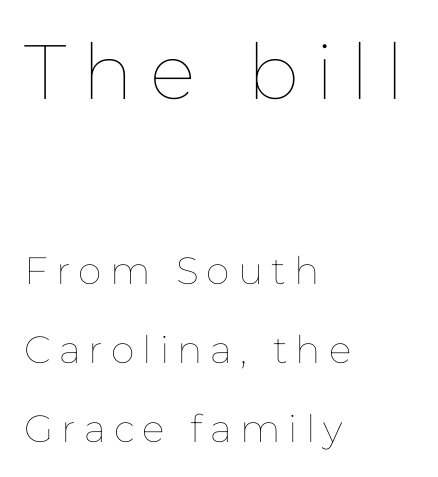
The image shows 77 px thin type, upright; set left-aligned, loose line spacing (2.09x), unusually wide letter spacing (+0.21 em), not underlined; the first (top) block is 2.03x larger; low stroke contrast and a medium x-height.
